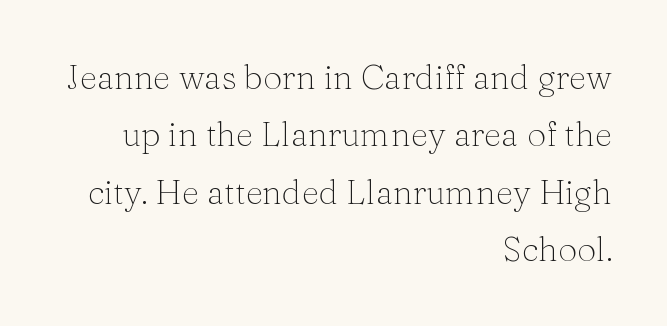
The font is comparable to plain body text, perhaps lighter. Do the letters lean? They stand straight. Honestly, there is no underline to notice here at all. The face used here is proportionally spaced, like ordinary book or web type. Examine the stroke ends and you'll spot serifs. Is the block centered? No — it sits flush against the right margin.
